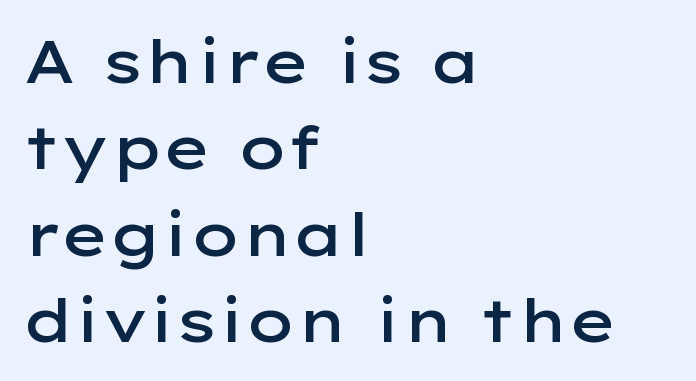
Regarding serifs, this sample does without them. Is this a fixed-width face? No — the glyphs have proportional, varying widths. Which margin do the lines hug? The left one — the right edge is uneven. The zone under the glyphs is completely vacant.
